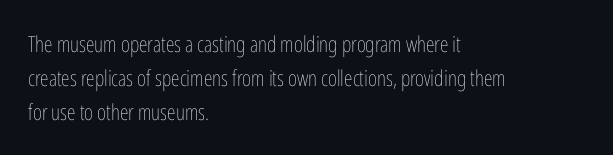
{"italic": "no", "bold": "no", "underline": "no", "align": "left", "line_spacing": "normal", "line_spacing_ratio": 1.54, "letter_spacing": "normal", "letter_spacing_em": 0.0, "glyph_px": 22}
